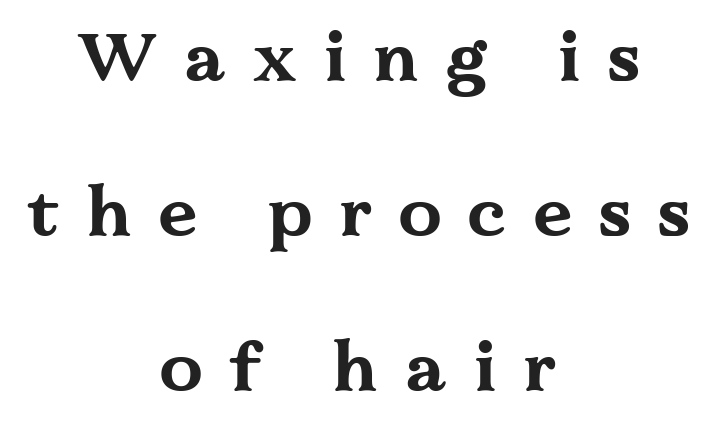
Character widths vary here, with narrow letters taking less room than wide ones. Descenders hang freely into open space. The leading is generous, giving the passage an open texture. These lines stack symmetrically, like a column narrowing and widening about its center. The letters are bold, with thick, heavy strokes. Serif or sans? Serif — the stroke terminals have little feet.
